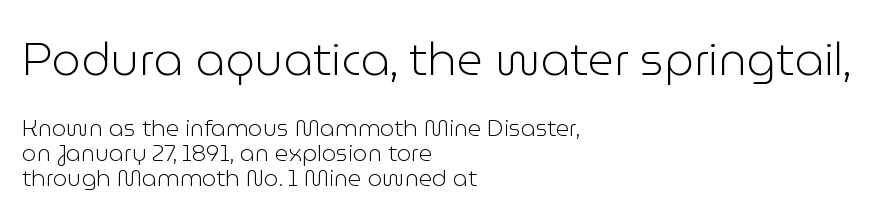
{"serif": "no", "italic": "no", "bold": "no", "weight": "light", "width": "normal", "stroke_contrast": "low", "x_height": "medium", "monospaced": "no", "underline": "no", "align": "left", "line_spacing": "tight", "line_spacing_ratio": 1.09, "letter_spacing": "normal", "letter_spacing_em": 0.0, "larger_block": "first", "size_ratio": 2.0, "glyph_px": 46}
